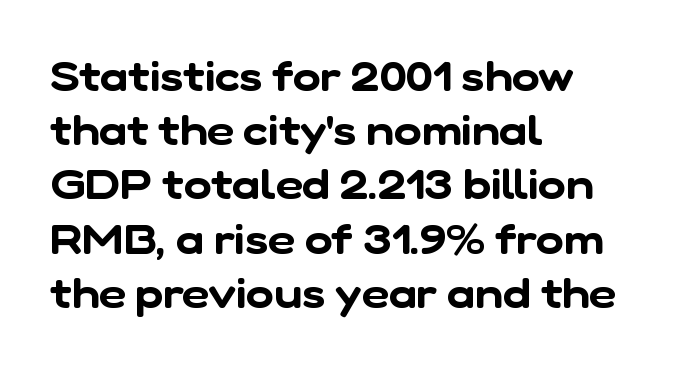
{"serif": "no", "width": "normal", "stroke_contrast": "low", "x_height": "medium", "monospaced": "no", "underline": "no", "align": "left", "line_spacing": "normal", "line_spacing_ratio": 1.29, "letter_spacing": "normal", "letter_spacing_em": 0.0, "glyph_px": 42}
